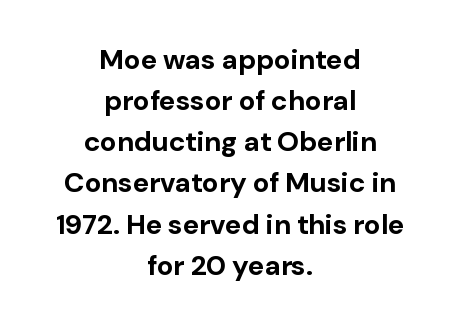
The lines in this sample share a center point and differ in where they start and stop. In terms of posture, this sample is upright. A clean baseline with only descenders dipping below it. Character widths vary here, with narrow letters taking less room than wide ones. Vertically, the passage feels balanced, rows spaced as you'd expect. Typographically, this falls in the sans-serif category.
